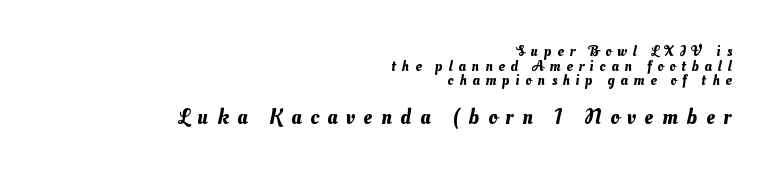
Where is the straight margin? On the right. The foot of each line stays bare and open. This rendering widens character spacing well past its baseline value. Top chunk: small. Bottom chunk: large. Honestly, the rows look squashed on top of each other.
